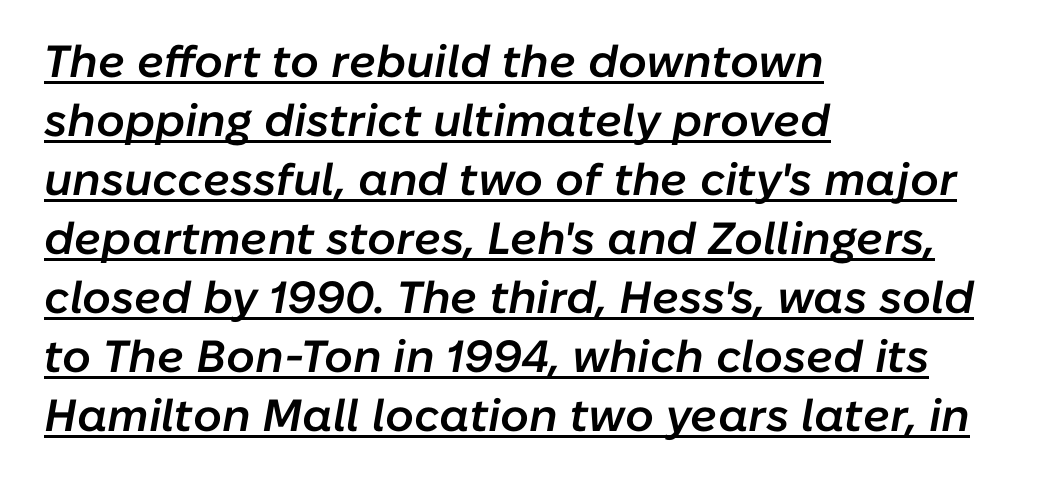
{"italic": "yes", "lean": "right", "slant_degrees": 10, "bold": "semi", "weight": "semibold", "width": "normal", "stroke_contrast": "low", "x_height": "medium", "monospaced": "no", "underline": "yes", "align": "left", "line_spacing": "normal", "line_spacing_ratio": 1.31, "letter_spacing": "normal", "letter_spacing_em": 0.0, "glyph_px": 45}
